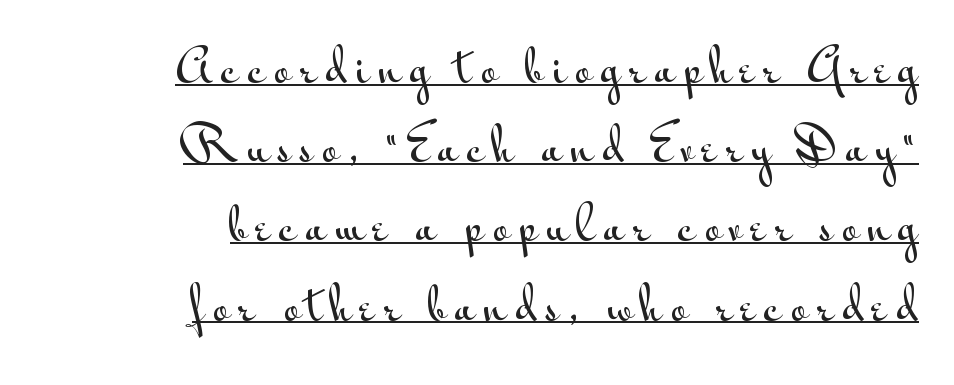
The image shows 44 px wide sans-serif type; set right-aligned, line spacing 1.8x, unusually wide letter spacing (+0.2 em), underlined; medium stroke contrast and a small x-height.
